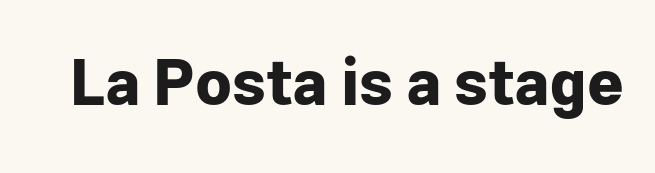
The image shows 63 px bold sans-serif type, upright; set normal letter spacing, not underlined; low stroke contrast and a medium x-height.
